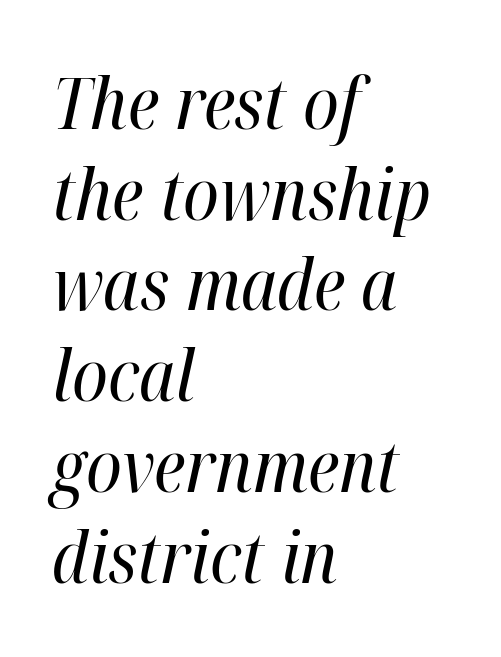
{"italic": "yes", "lean": "right", "slant_degrees": 12, "bold": "no", "weight": "regular", "width": "condensed", "stroke_contrast": "high", "x_height": "medium", "monospaced": "no", "underline": "no", "align": "left", "line_spacing": "normal", "line_spacing_ratio": 1.26, "letter_spacing": "normal", "letter_spacing_em": 0.0, "glyph_px": 72}
